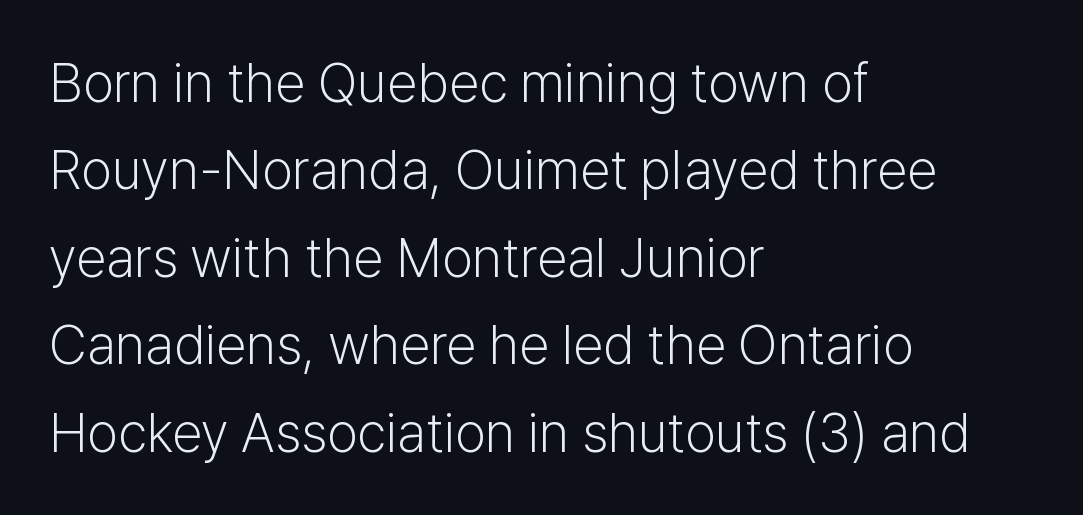
The image shows 55 px light sans-serif type, upright; set left-aligned, normal line spacing (1.59x), normal letter spacing, not underlined; low stroke contrast and a medium x-height.
